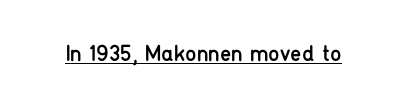
Students, observe the line beneath the letters — that is underlining. You can tell it's not italic because the verticals are truly vertical. Stems here are at most as thick as an everyday book face. Between one letter and the next there's only the usual sliver of space.
